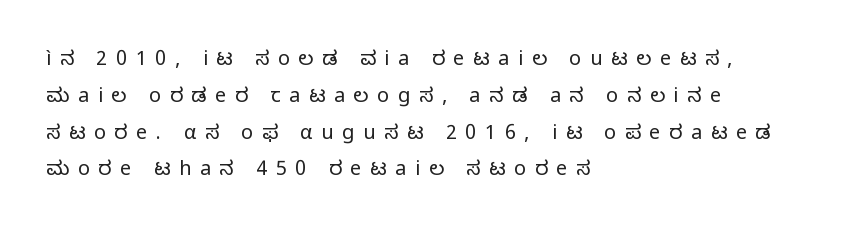
The image shows 20 px text type, upright; set left-aligned, line spacing 1.84x, unusually wide letter spacing (+0.43 em), not underlined.
